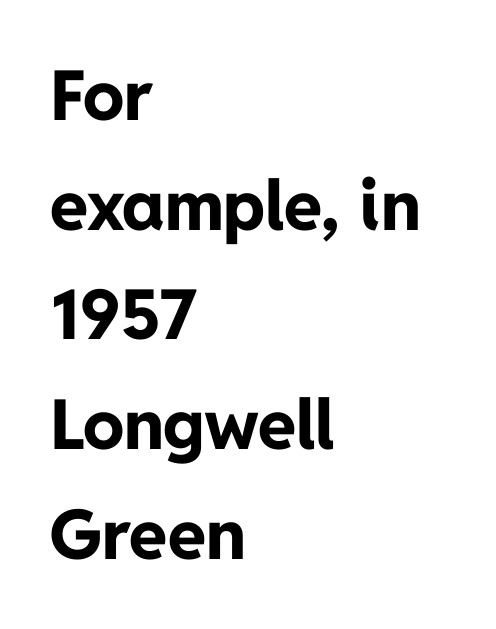
The image shows 69 px bold sans-serif type, upright; set left-aligned, normal line spacing (1.59x), normal letter spacing, not underlined; low stroke contrast and a medium x-height.
